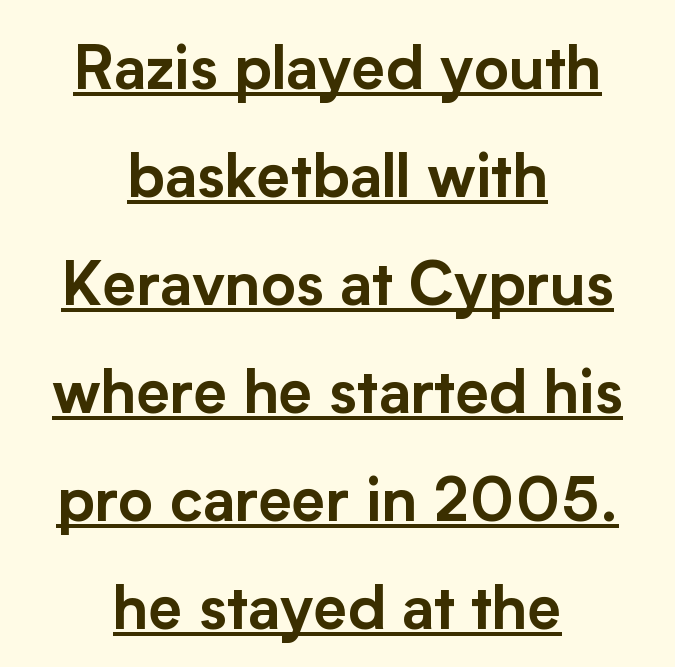
Q: Is the text italic (slanted)? A: No, it is upright.
Q: Is the typeface a serif or a sans-serif typeface? A: Sans-serif.
Q: Is the text underlined? A: Yes.
Q: How is the paragraph aligned? A: Centered.
Q: Is the spacing between letters normal or unusually wide? A: Normal.
Q: Width (condensed, normal, or wide)? A: Normal.
Q: Stroke contrast? A: Low.
Q: x-height? A: Medium.
Q: Monospaced? A: No.
